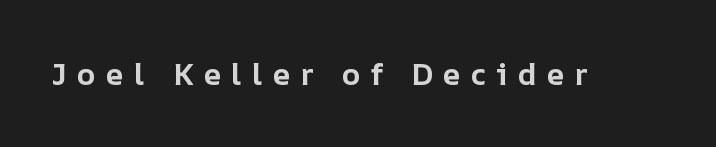
Q: Is the text bold? A: Yes.
Q: Is the text italic (slanted)? A: No, it is upright.
Q: Is the text underlined? A: No.
Q: Is the spacing between letters normal or unusually wide? A: Unusually wide.
Q: Width (condensed, normal, or wide)? A: Normal.
Q: Stroke contrast? A: Low.
Q: x-height? A: Medium.
Q: Monospaced? A: No.
